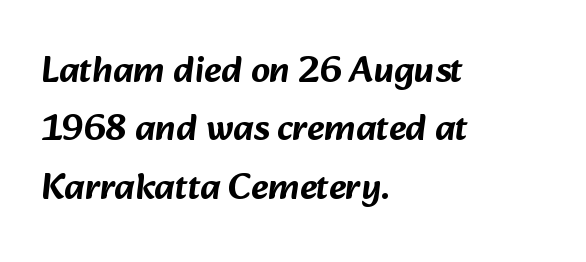
Q: Is the typeface a serif or a sans-serif typeface? A: Sans-serif.
Q: Is the text underlined? A: No.
Q: How is the paragraph aligned? A: Left-aligned.
Q: Is the spacing between letters normal or unusually wide? A: Normal.
Q: Is the spacing between lines tight, normal or loose? A: Normal.
Q: Width (condensed, normal, or wide)? A: Normal.
Q: Stroke contrast? A: Low.
Q: x-height? A: Medium.
Q: Monospaced? A: No.
